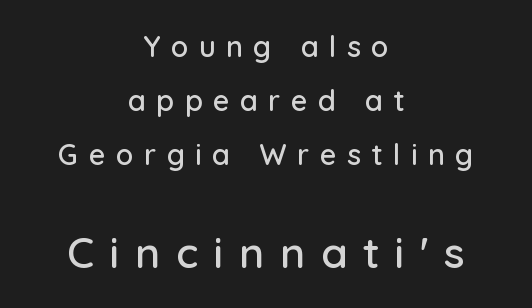
The image shows 43 px sans-serif type, upright; set centered, line spacing 1.87x, unusually wide letter spacing (+0.36 em), not underlined; the second (bottom) block is 1.48x larger; low stroke contrast and a medium x-height.
